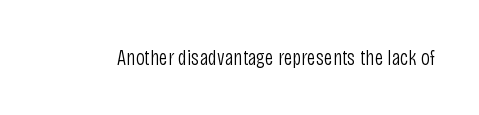
The image shows 22 px text type, upright; set normal letter spacing, not underlined.
